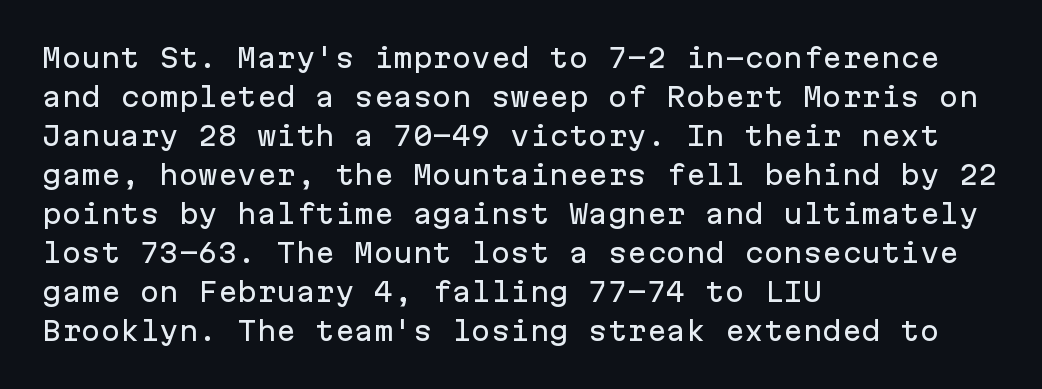
The compositor pushed each line to the left boundary. Every stem runs plumb, perpendicular to the baseline. This sample keeps an unexceptional amount of space between lines. Here the glyphs are tracked normally, forming tight word shapes. Descender tails drop into unmarked territory.
